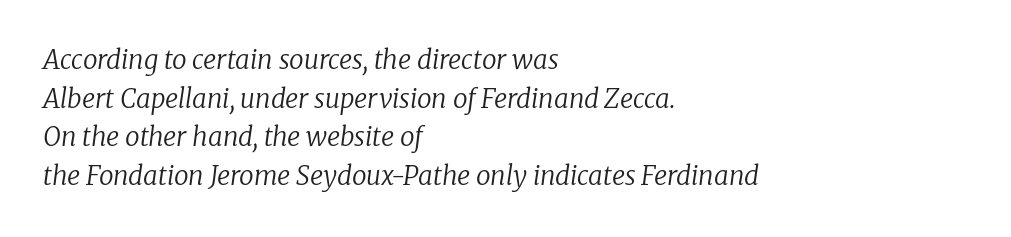
{"italic": "yes", "lean": "right", "slant_degrees": 8, "bold": "no", "underline": "no", "align": "left", "line_spacing": "normal", "line_spacing_ratio": 1.49, "letter_spacing": "normal", "letter_spacing_em": 0.0, "glyph_px": 26}
